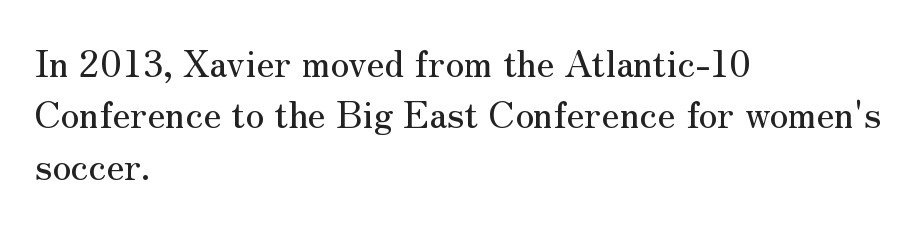
The image shows 37 px serif type, upright; set left-aligned, normal line spacing (1.39x), normal letter spacing, not underlined; medium stroke contrast and a small x-height.
